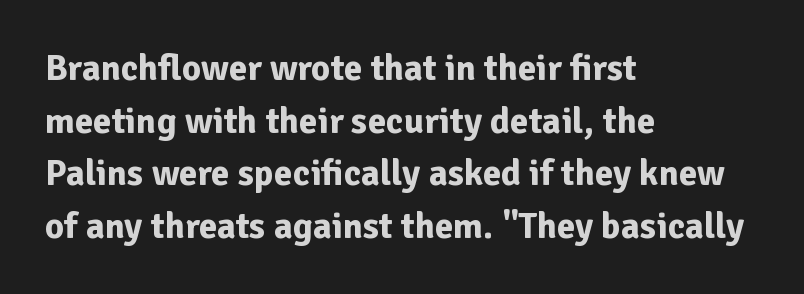
Q: Is the text bold? A: Yes.
Q: Is the text italic (slanted)? A: No, it is upright.
Q: Is the typeface a serif or a sans-serif typeface? A: Sans-serif.
Q: Is the text underlined? A: No.
Q: How is the paragraph aligned? A: Left-aligned.
Q: Is the spacing between letters normal or unusually wide? A: Normal.
Q: Is the spacing between lines tight, normal or loose? A: Normal.
Q: Width (condensed, normal, or wide)? A: Normal.
Q: Stroke contrast? A: Low.
Q: x-height? A: Medium.
Q: Monospaced? A: No.
